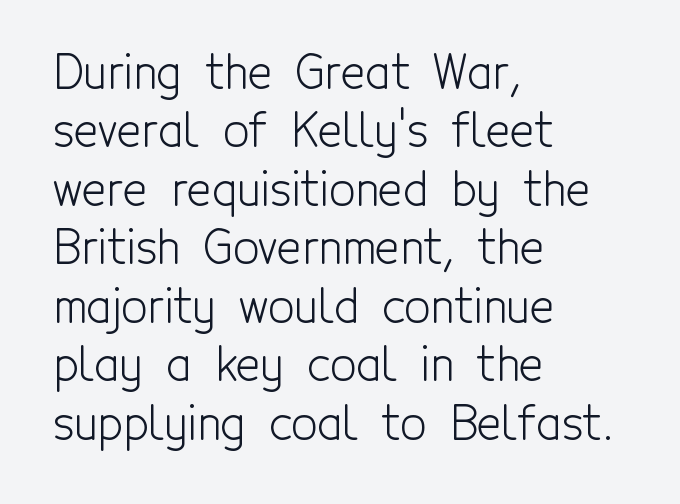
Q: Is the text bold? A: No.
Q: Is the text italic (slanted)? A: No, it is upright.
Q: Is the typeface a serif or a sans-serif typeface? A: Sans-serif.
Q: Is the text underlined? A: No.
Q: How is the paragraph aligned? A: Left-aligned.
Q: Is the spacing between letters normal or unusually wide? A: Normal.
Q: Is the spacing between lines tight, normal or loose? A: Normal.
Q: Width (condensed, normal, or wide)? A: Condensed.
Q: x-height? A: Medium.
Q: Monospaced? A: No.
